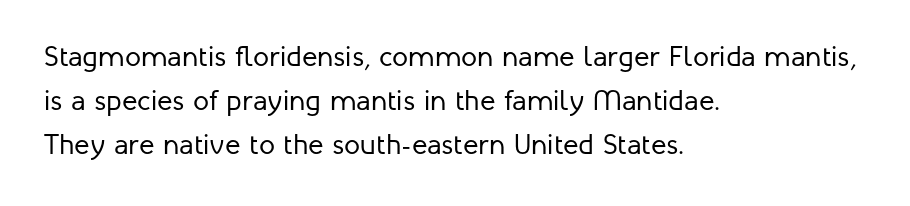
This is not heavy type; no bold has been used. A typesetter would call this proportional, since set widths differ per character. Compared with typical body copy, the letter spacing here is the same. The passage shown is not underscored anywhere.
